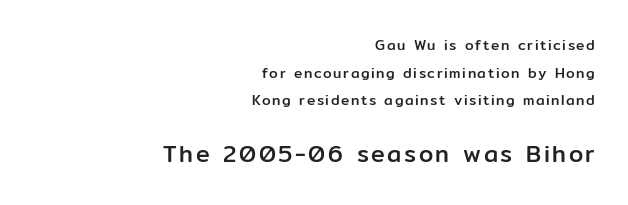
Q: Is the text italic (slanted)? A: No, it is upright.
Q: Is the text underlined? A: No.
Q: How is the paragraph aligned? A: Right-aligned.
Q: Is the spacing between lines tight, normal or loose? A: Loose.
Q: Which block of text is set in a larger size, the first (top) or the second (bottom)? A: The second (bottom) one.
